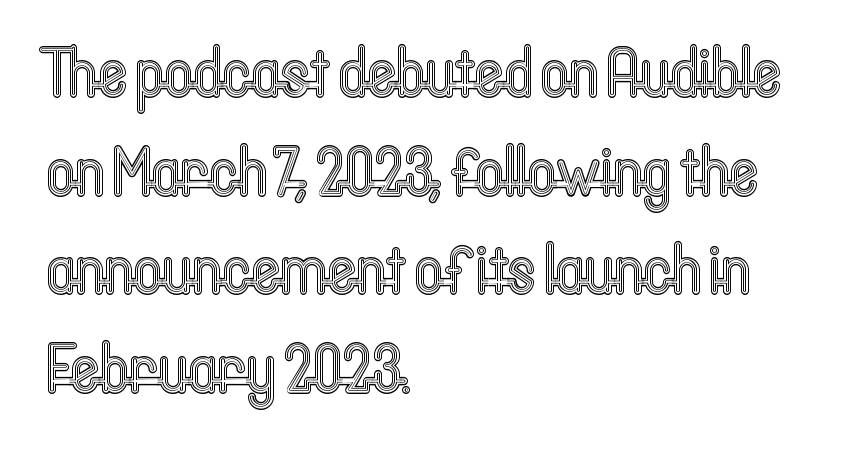
Q: Is the text italic (slanted)? A: No, it is upright.
Q: Is the text underlined? A: No.
Q: How is the paragraph aligned? A: Left-aligned.
Q: Is the spacing between letters normal or unusually wide? A: Normal.
Q: Is the spacing between lines tight, normal or loose? A: Normal.
Q: Width (condensed, normal, or wide)? A: Condensed.
Q: x-height? A: Medium.
Q: Monospaced? A: No.
